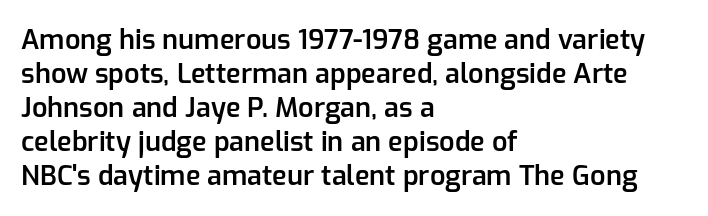
Q: Is the text bold? A: Semi-bold.
Q: Is the text italic (slanted)? A: No, it is upright.
Q: Is the text underlined? A: No.
Q: How is the paragraph aligned? A: Left-aligned.
Q: Is the spacing between letters normal or unusually wide? A: Normal.
Q: Is the spacing between lines tight, normal or loose? A: Normal.
